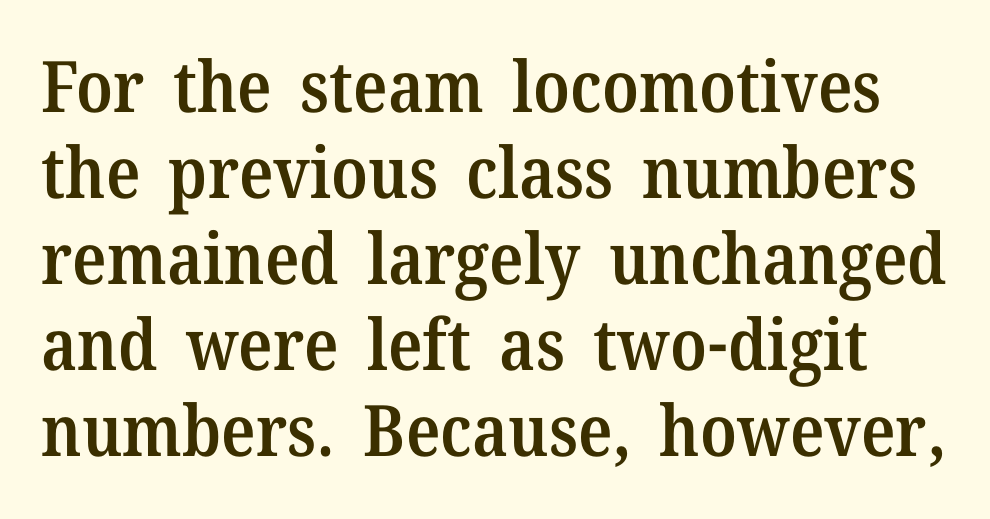
The image shows 71 px semibold serif type, upright; set line spacing 1.21x, normal letter spacing, not underlined; medium stroke contrast and a medium x-height.
